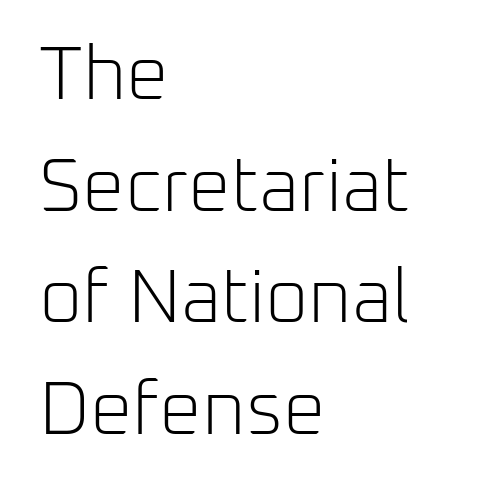
{"serif": "no", "italic": "no", "bold": "no", "weight": "light", "width": "normal", "stroke_contrast": "low", "x_height": "medium", "monospaced": "no", "underline": "no", "align": "left", "line_spacing": "normal", "line_spacing_ratio": 1.49, "letter_spacing": "normal", "letter_spacing_em": 0.0, "glyph_px": 75}
